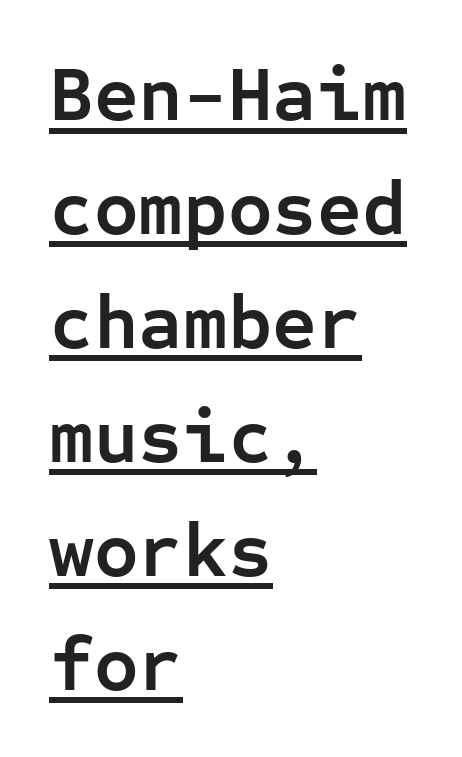
The image shows 77 px semibold sans-serif type, upright, monospaced; set left-aligned, normal line spacing (1.48x), normal letter spacing, underlined; low stroke contrast and a medium x-height.
